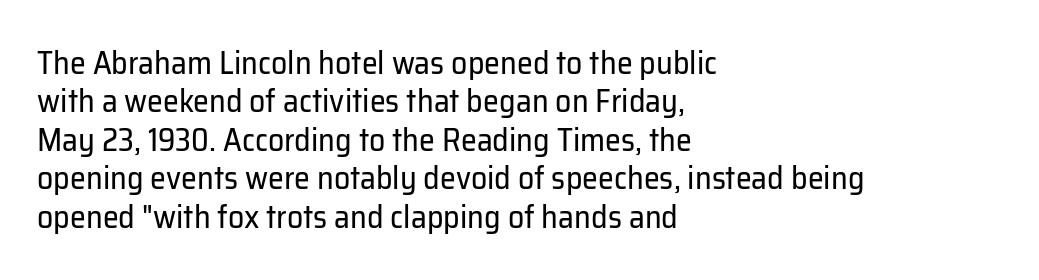
Q: Is the text bold? A: No.
Q: Is the text italic (slanted)? A: No, it is upright.
Q: Is the typeface a serif or a sans-serif typeface? A: Sans-serif.
Q: Is the text underlined? A: No.
Q: How is the paragraph aligned? A: Left-aligned.
Q: Is the spacing between letters normal or unusually wide? A: Normal.
Q: Width (condensed, normal, or wide)? A: Normal.
Q: Stroke contrast? A: Low.
Q: x-height? A: Medium.
Q: Monospaced? A: No.
